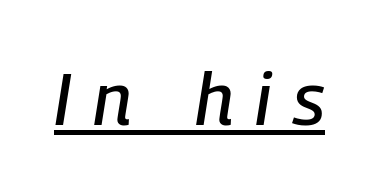
Q: Is the text italic (slanted)? A: Yes, it leans right by about 9 degrees.
Q: Is the text underlined? A: Yes.
Q: Is the spacing between letters normal or unusually wide? A: Unusually wide.
Q: Width (condensed, normal, or wide)? A: Condensed.
Q: Stroke contrast? A: Low.
Q: x-height? A: Medium.
Q: Monospaced? A: No.
